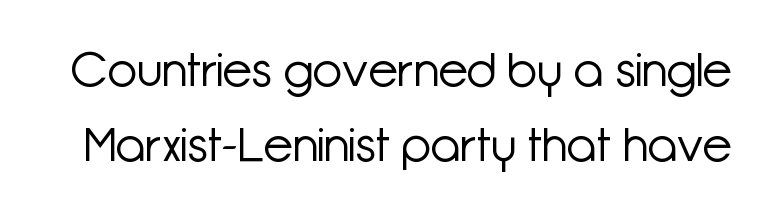
The image shows 48 px light sans-serif type, upright; set normal line spacing (1.57x), normal letter spacing, not underlined; low stroke contrast and a medium x-height.
